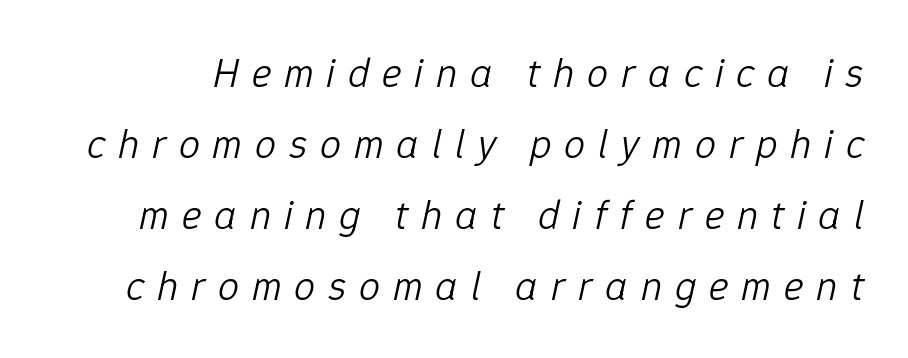
{"italic": "yes", "lean": "right", "slant_degrees": 12, "bold": "no", "weight": "light", "width": "normal", "stroke_contrast": "low", "x_height": "medium", "monospaced": "no", "underline": "no", "line_spacing": "normal", "line_spacing_ratio": 1.69, "letter_spacing": "wide", "letter_spacing_em": 0.3, "glyph_px": 42}
